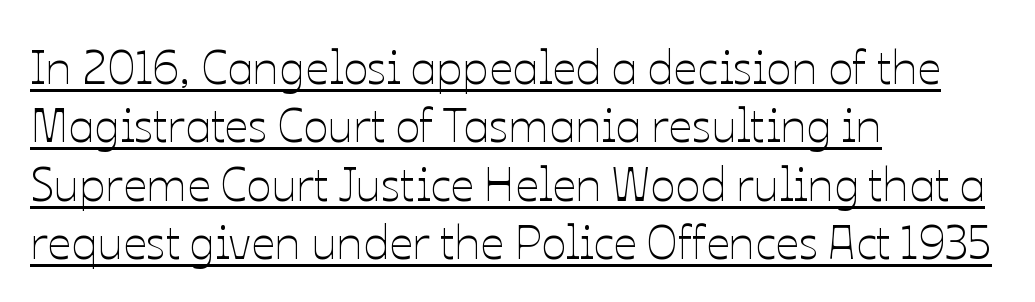
The image shows 47 px thin type, upright; set left-aligned, line spacing 1.24x, normal letter spacing, underlined; low stroke contrast and a medium x-height.
